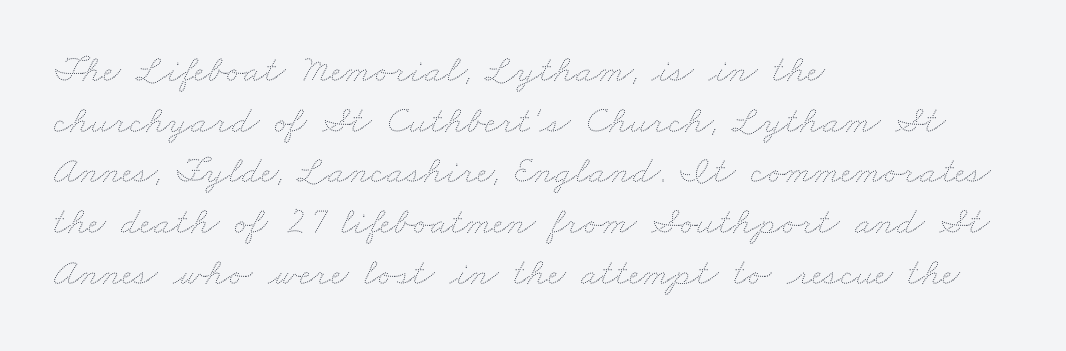
The image shows 39 px thin, wide type; set left-aligned, normal line spacing (1.3x), normal letter spacing, not underlined; medium stroke contrast and a small x-height.
